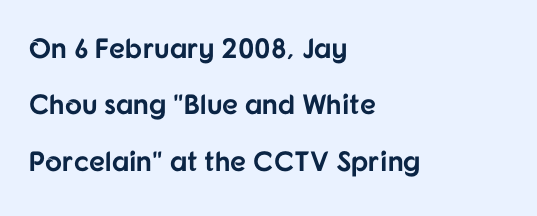
The image shows 28 px bold sans-serif type, upright; set left-aligned, loose line spacing (2.01x), normal letter spacing, not underlined; low stroke contrast and a medium x-height.
